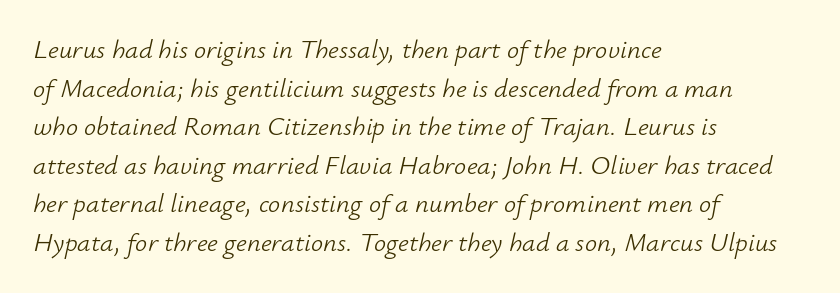
The strokes are not fattened; the text isn't bold. These lines sit exactly where default settings would place them. This rendering uses left alignment, leaving the right contour irregular. You can tell it's italic because the verticals aren't actually vertical.
